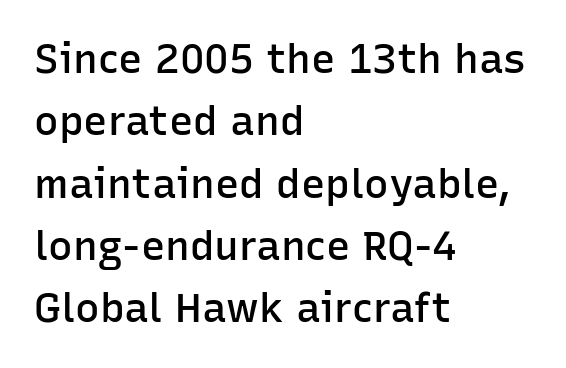
The image shows 41 px semibold sans-serif type, upright; set left-aligned, normal line spacing (1.52x), normal letter spacing, not underlined; low stroke contrast and a medium x-height.
